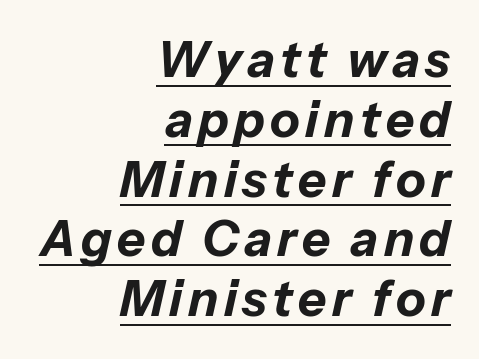
Q: Is the text bold? A: Yes.
Q: Is the text italic (slanted)? A: Yes, it leans right by about 13 degrees.
Q: Is the text underlined? A: Yes.
Q: How is the paragraph aligned? A: Right-aligned.
Q: Width (condensed, normal, or wide)? A: Normal.
Q: Stroke contrast? A: Low.
Q: x-height? A: Medium.
Q: Monospaced? A: No.
